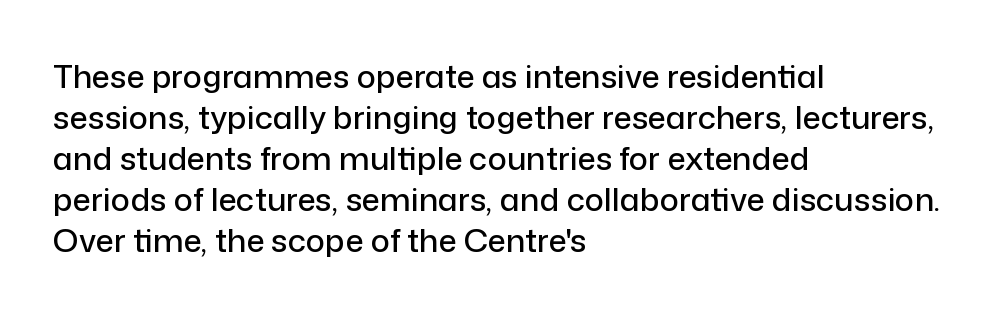
{"serif": "no", "italic": "no", "width": "normal", "stroke_contrast": "low", "x_height": "medium", "monospaced": "no", "underline": "no", "align": "left", "line_spacing": "normal", "line_spacing_ratio": 1.28, "letter_spacing": "normal", "letter_spacing_em": 0.0, "glyph_px": 32}
